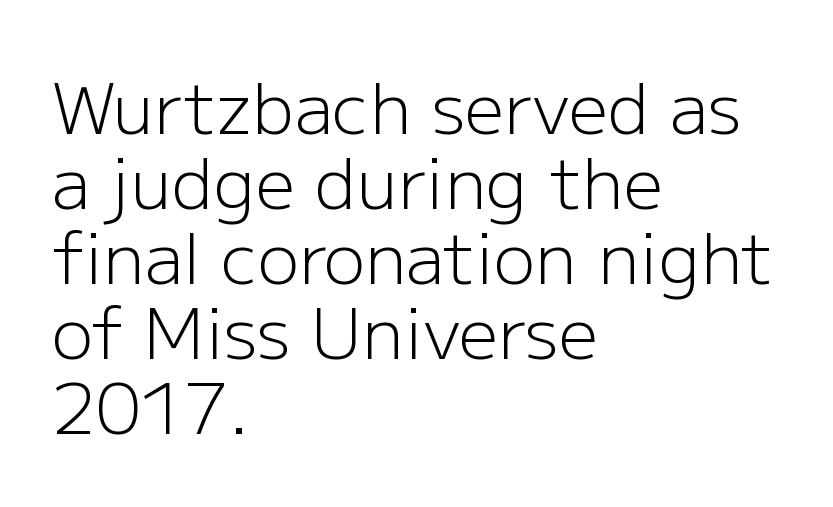
{"serif": "no", "italic": "no", "bold": "no", "weight": "light", "width": "normal", "stroke_contrast": "low", "x_height": "medium", "monospaced": "no", "underline": "no", "align": "left", "line_spacing": "tight", "line_spacing_ratio": 1.07, "letter_spacing": "normal", "letter_spacing_em": 0.0, "glyph_px": 70}
